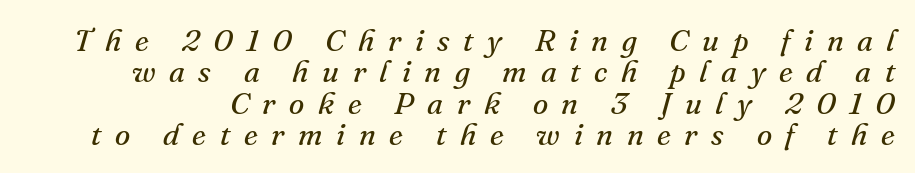
{"serif": "yes", "italic": "yes", "lean": "right", "slant_degrees": 16, "bold": "no", "weight": "regular", "width": "normal", "stroke_contrast": "medium", "x_height": "small", "monospaced": "no", "underline": "no", "line_spacing": "tight", "line_spacing_ratio": 1.01, "letter_spacing": "wide", "letter_spacing_em": 0.44, "glyph_px": 31}
